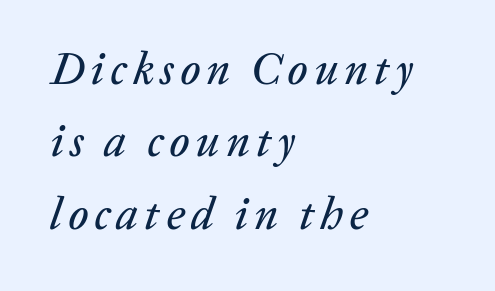
The image shows 45 px text type, italic (leaning right); set left-aligned, normal line spacing (1.61x), not underlined; low stroke contrast and a medium x-height.
